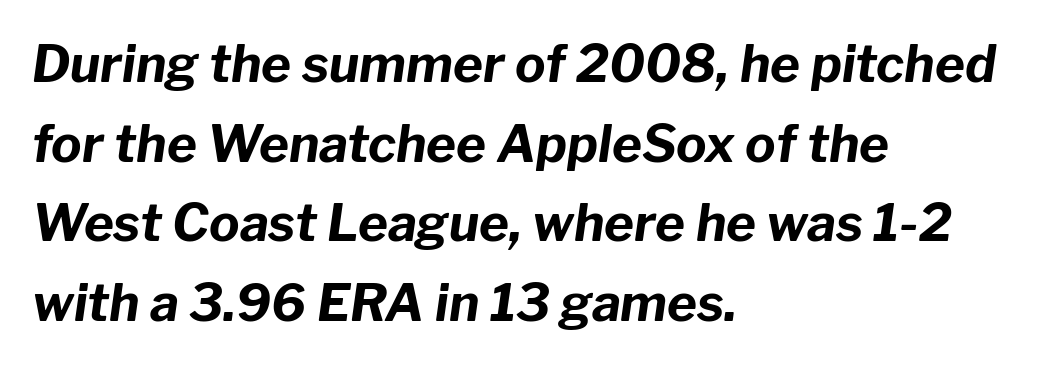
Q: Is the text bold? A: Yes.
Q: Is the text italic (slanted)? A: Yes, it leans right by about 8 degrees.
Q: Is the text underlined? A: No.
Q: How is the paragraph aligned? A: Left-aligned.
Q: Is the spacing between letters normal or unusually wide? A: Normal.
Q: Is the spacing between lines tight, normal or loose? A: Normal.
Q: Width (condensed, normal, or wide)? A: Normal.
Q: Stroke contrast? A: Low.
Q: x-height? A: Medium.
Q: Monospaced? A: No.
